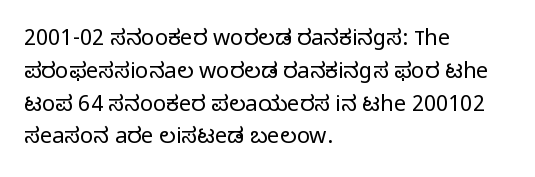
{"italic": "no", "bold": "no", "underline": "no", "align": "left", "line_spacing": "normal", "line_spacing_ratio": 1.49, "letter_spacing": "normal", "letter_spacing_em": 0.0, "glyph_px": 22}
